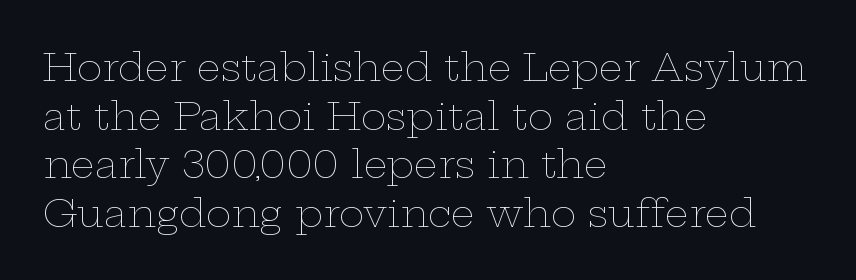
The rendering uses natural spacing where letterforms have individual widths. The strokes carry an ordinary text weight at most. The leading is moderate, giving the passage an even texture. The gaps between neighbouring characters are ordinary and unremarkable. Caption: multi-line text, flush left, ragged right.
